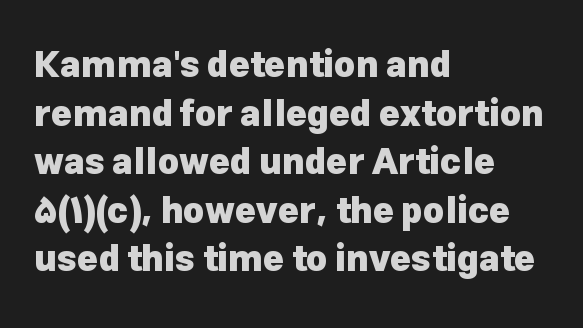
Think of a printed novel: that variable character pitch is what you see here. The lines in this sample share a left origin and differ only in where they stop. Does the weight exceed regular? Yes, all the way to bold. The font's upright variant was chosen for this text. Each row of text sits above clean, open space.
